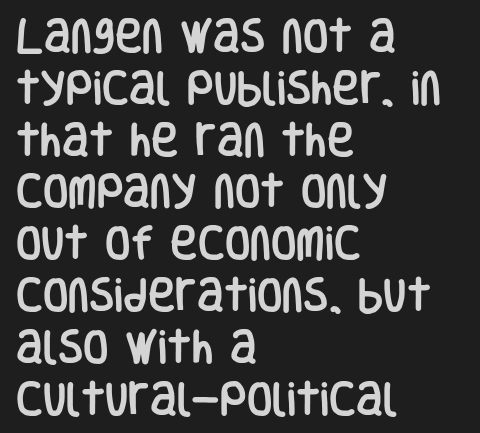
Q: Is the text italic (slanted)? A: No, it is upright.
Q: Is the typeface a serif or a sans-serif typeface? A: Sans-serif.
Q: Is the text underlined? A: No.
Q: How is the paragraph aligned? A: Left-aligned.
Q: Is the spacing between letters normal or unusually wide? A: Normal.
Q: Is the spacing between lines tight, normal or loose? A: Normal.
Q: Width (condensed, normal, or wide)? A: Condensed.
Q: Stroke contrast? A: Low.
Q: x-height? A: Large.
Q: Monospaced? A: No.
